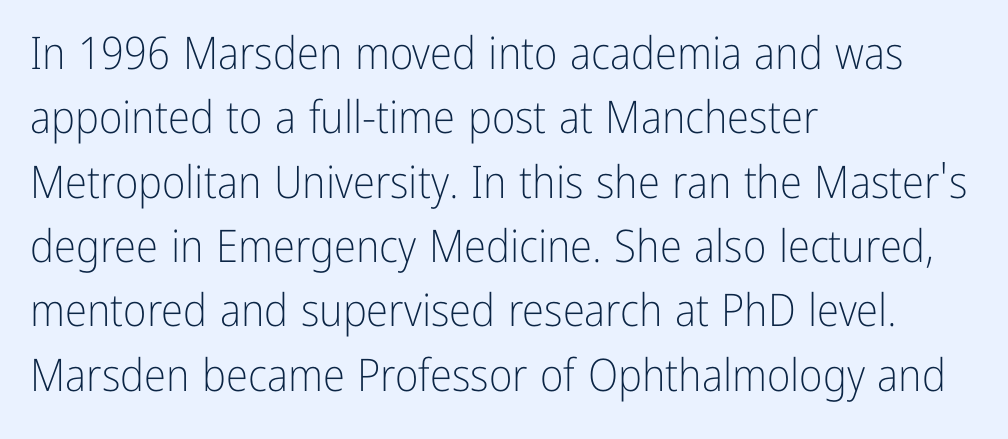
{"serif": "no", "italic": "no", "bold": "no", "weight": "light", "width": "condensed", "stroke_contrast": "low", "x_height": "medium", "monospaced": "no", "underline": "no", "align": "left", "line_spacing": "normal", "line_spacing_ratio": 1.43, "letter_spacing": "normal", "letter_spacing_em": 0.0, "glyph_px": 45}
